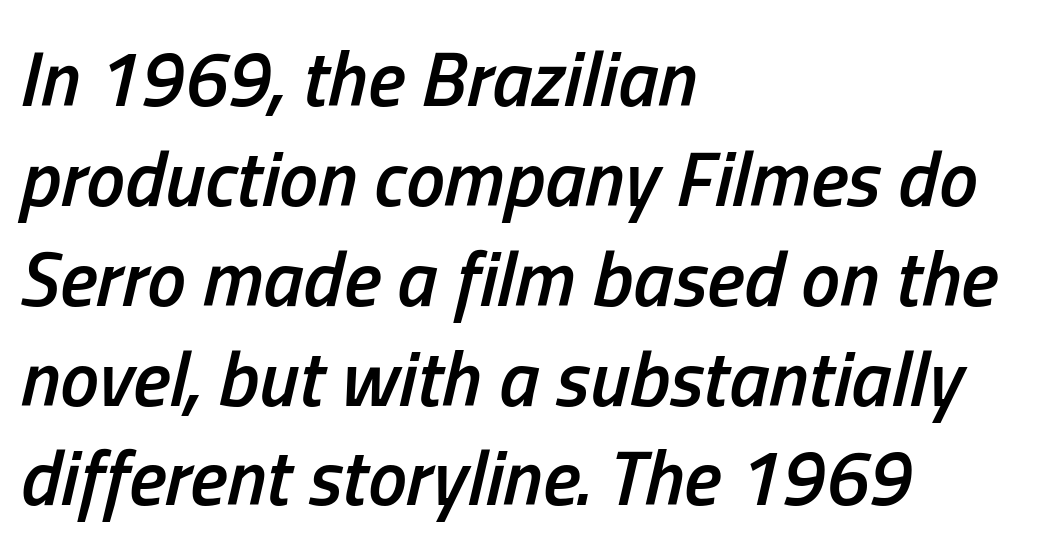
The image shows 78 px semibold, condensed type, italic (leaning right); set left-aligned, normal line spacing (1.28x), normal letter spacing, not underlined; low stroke contrast and a medium x-height.
